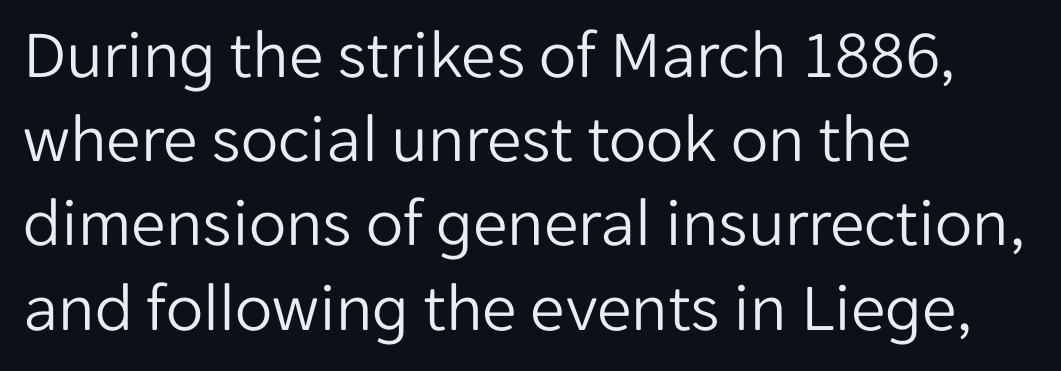
Q: Is the text bold? A: No.
Q: Is the text italic (slanted)? A: No, it is upright.
Q: Is the typeface a serif or a sans-serif typeface? A: Sans-serif.
Q: Is the text underlined? A: No.
Q: How is the paragraph aligned? A: Left-aligned.
Q: Is the spacing between letters normal or unusually wide? A: Normal.
Q: Width (condensed, normal, or wide)? A: Normal.
Q: Stroke contrast? A: Low.
Q: x-height? A: Medium.
Q: Monospaced? A: No.
